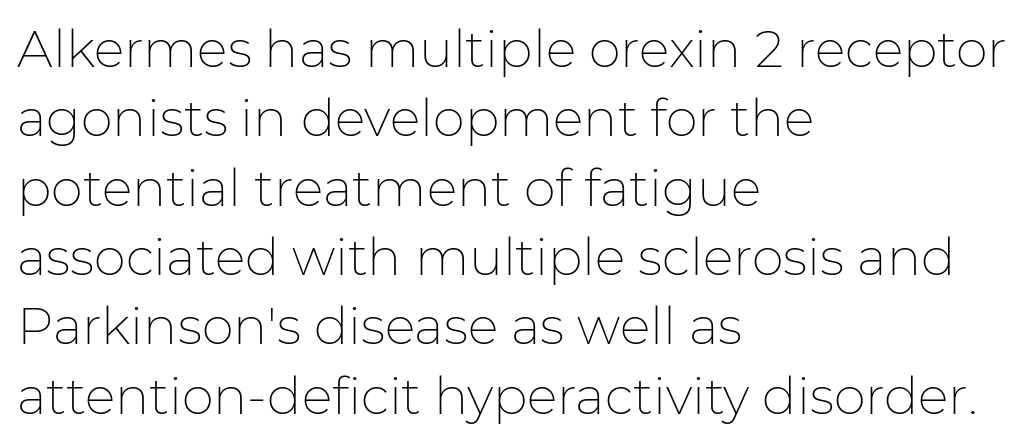
This sample is left-justified, so line endings fall wherever the words run out. Check the space under the baseline: it is left empty. This is not heavy type; no bold has been used. The specimen reads as upright at a glance. Line spacing here is normal.
